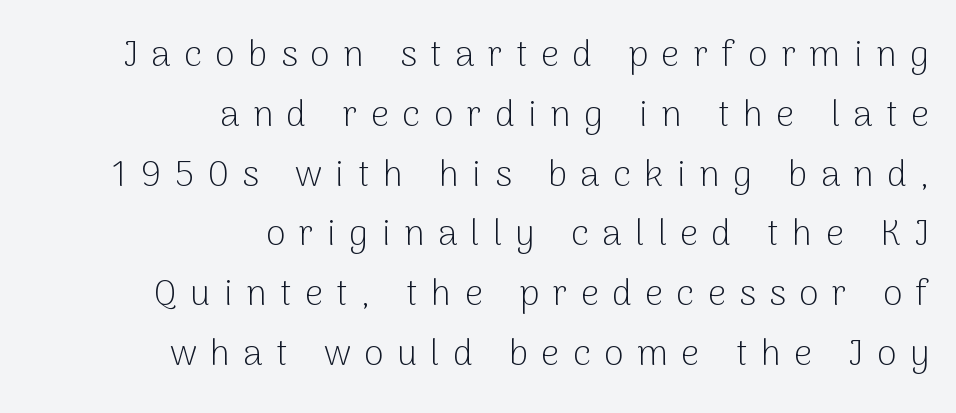
Q: Is the text bold? A: No.
Q: Is the text italic (slanted)? A: No, it is upright.
Q: Is the typeface a serif or a sans-serif typeface? A: Sans-serif.
Q: Is the text underlined? A: No.
Q: How is the paragraph aligned? A: Right-aligned.
Q: Is the spacing between letters normal or unusually wide? A: Unusually wide.
Q: Is the spacing between lines tight, normal or loose? A: Normal.
Q: Width (condensed, normal, or wide)? A: Normal.
Q: Stroke contrast? A: Low.
Q: x-height? A: Medium.
Q: Monospaced? A: No.
